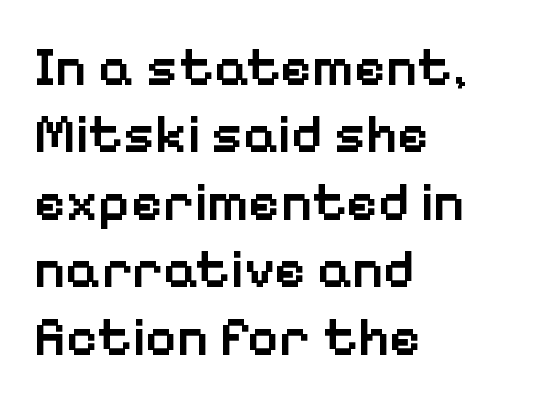
{"serif": "no", "italic": "no", "bold": "semi", "weight": "semibold", "width": "normal", "stroke_contrast": "low", "x_height": "medium", "monospaced": "no", "underline": "no", "align": "left", "line_spacing": "normal", "line_spacing_ratio": 1.25, "letter_spacing": "normal", "letter_spacing_em": 0.0, "glyph_px": 54}
